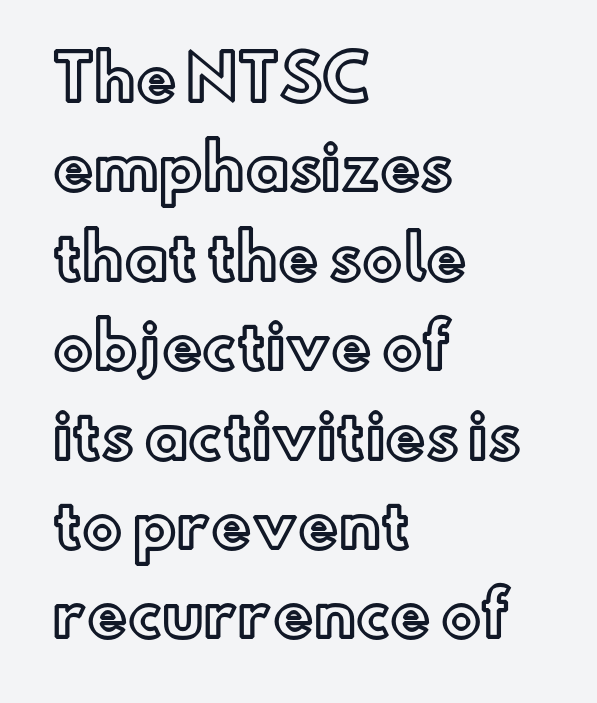
Q: Is the text italic (slanted)? A: No, it is upright.
Q: Is the text underlined? A: No.
Q: How is the paragraph aligned? A: Left-aligned.
Q: Is the spacing between letters normal or unusually wide? A: Normal.
Q: Is the spacing between lines tight, normal or loose? A: Normal.
Q: Width (condensed, normal, or wide)? A: Normal.
Q: x-height? A: Small.
Q: Monospaced? A: No.
